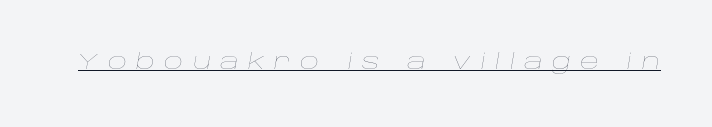
{"italic": "yes", "lean": "right", "slant_degrees": 10, "bold": "no", "underline": "yes", "letter_spacing": "wide", "letter_spacing_em": 0.43, "glyph_px": 21}
